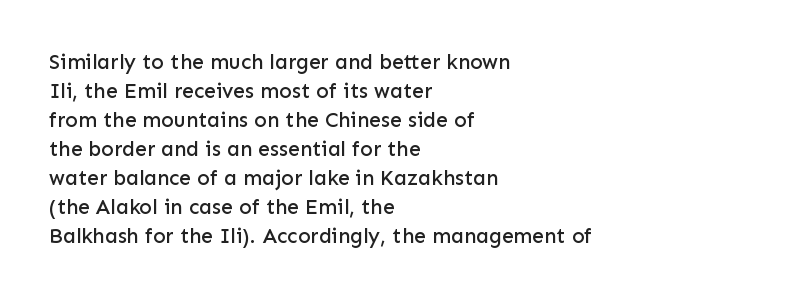
Does the leading feel generous? No, just average. Nobody touched the tracking dial on this one. This is the regular roman posture of the typeface. Visually the block forms a straight wall on the left and a jagged coastline on the right.
